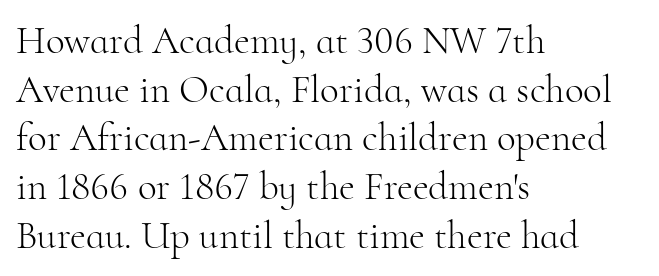
{"serif": "yes", "italic": "no", "bold": "no", "weight": "light", "width": "normal", "stroke_contrast": "high", "x_height": "small", "monospaced": "no", "underline": "no", "align": "left", "line_spacing": "normal", "line_spacing_ratio": 1.25, "letter_spacing": "normal", "letter_spacing_em": 0.0, "glyph_px": 39}
